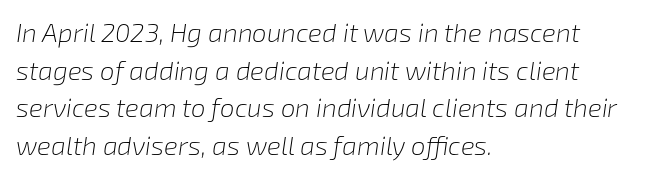
{"italic": "yes", "lean": "right", "slant_degrees": 8, "bold": "no", "underline": "no", "align": "left", "line_spacing": "normal", "line_spacing_ratio": 1.45, "letter_spacing": "normal", "letter_spacing_em": 0.0, "glyph_px": 26}
